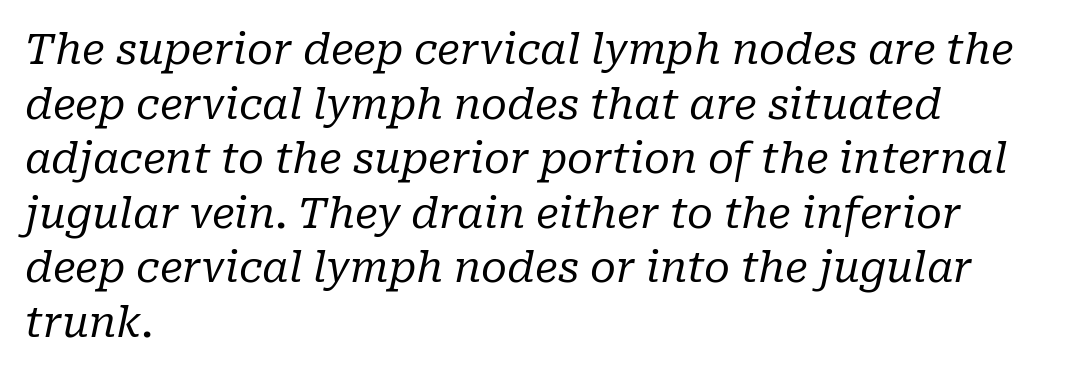
{"serif": "yes", "italic": "yes", "lean": "right", "slant_degrees": 10, "bold": "no", "weight": "regular", "width": "normal", "stroke_contrast": "low", "x_height": "medium", "monospaced": "no", "underline": "no", "align": "left", "line_spacing": "normal", "line_spacing_ratio": 1.3, "letter_spacing": "normal", "letter_spacing_em": 0.0, "glyph_px": 42}
